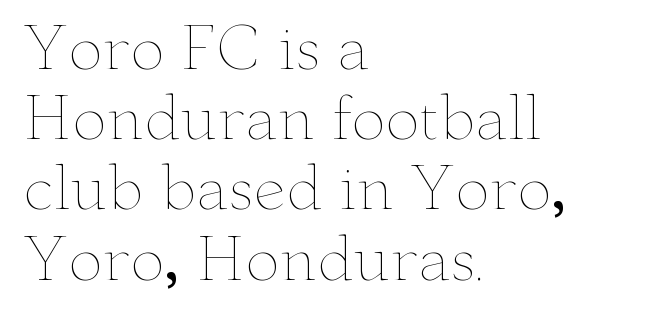
Q: Is the text bold? A: No.
Q: Is the text italic (slanted)? A: No, it is upright.
Q: Is the text underlined? A: No.
Q: How is the paragraph aligned? A: Left-aligned.
Q: Is the spacing between letters normal or unusually wide? A: Normal.
Q: Width (condensed, normal, or wide)? A: Wide.
Q: Stroke contrast? A: Low.
Q: x-height? A: Small.
Q: Monospaced? A: No.
